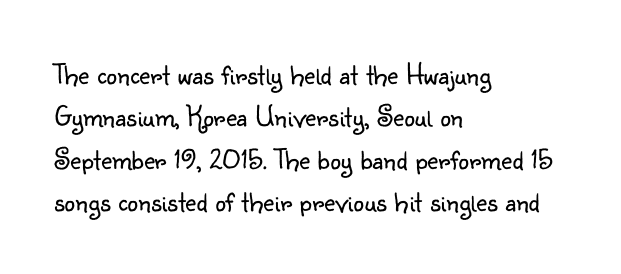
Q: Is the text bold? A: No.
Q: Is the text italic (slanted)? A: No, it is upright.
Q: Is the typeface a serif or a sans-serif typeface? A: Sans-serif.
Q: Is the text underlined? A: No.
Q: How is the paragraph aligned? A: Left-aligned.
Q: Is the spacing between letters normal or unusually wide? A: Normal.
Q: Is the spacing between lines tight, normal or loose? A: Normal.
Q: Width (condensed, normal, or wide)? A: Normal.
Q: Stroke contrast? A: Low.
Q: x-height? A: Small.
Q: Monospaced? A: No.
